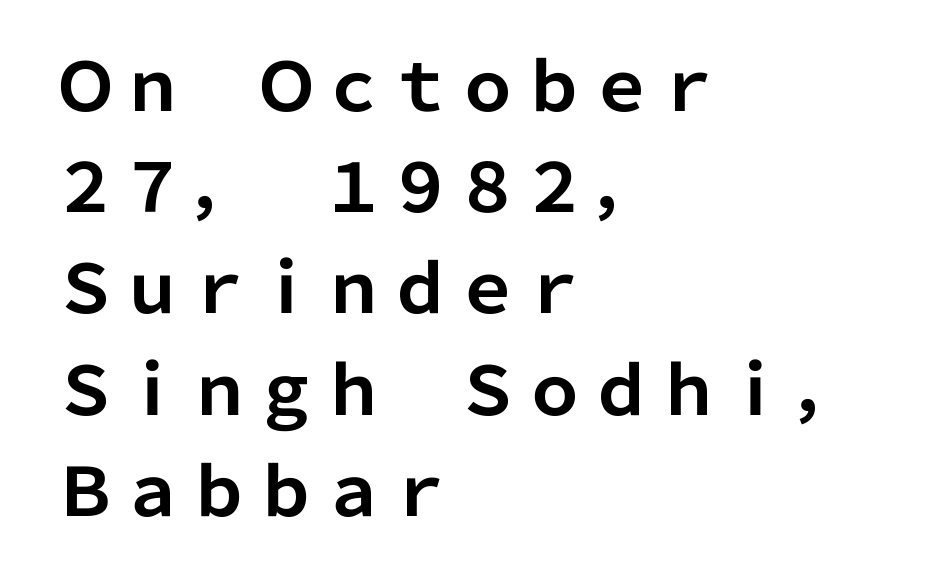
Quick note: interline space is typical. The glyphs in this specimen are sans serif. Is this a fixed-width face? No — the glyphs have proportional, varying widths. Heavy-handed strokes throughout: this text is bold. The passage is arranged the way most books set body copy — flush left.
